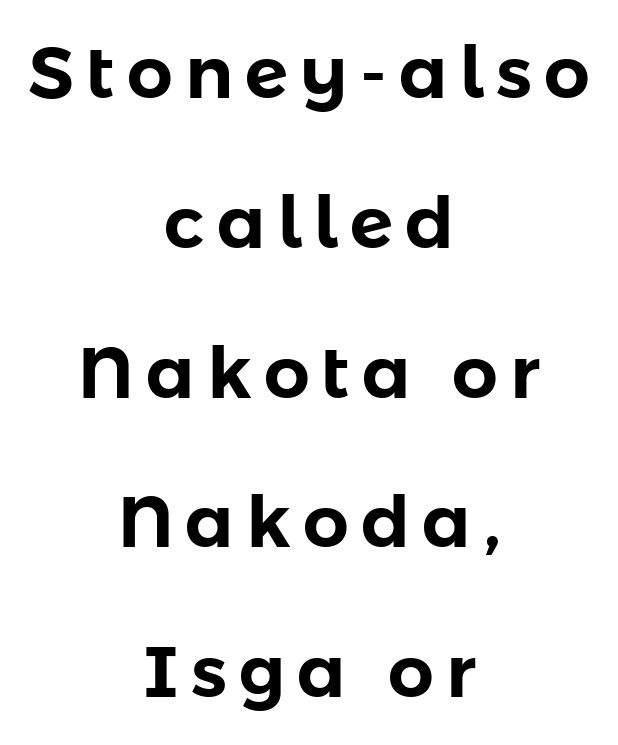
{"serif": "no", "italic": "no", "width": "normal", "stroke_contrast": "low", "x_height": "medium", "monospaced": "no", "underline": "no", "align": "center", "line_spacing": "loose", "line_spacing_ratio": 2.08, "glyph_px": 72}
